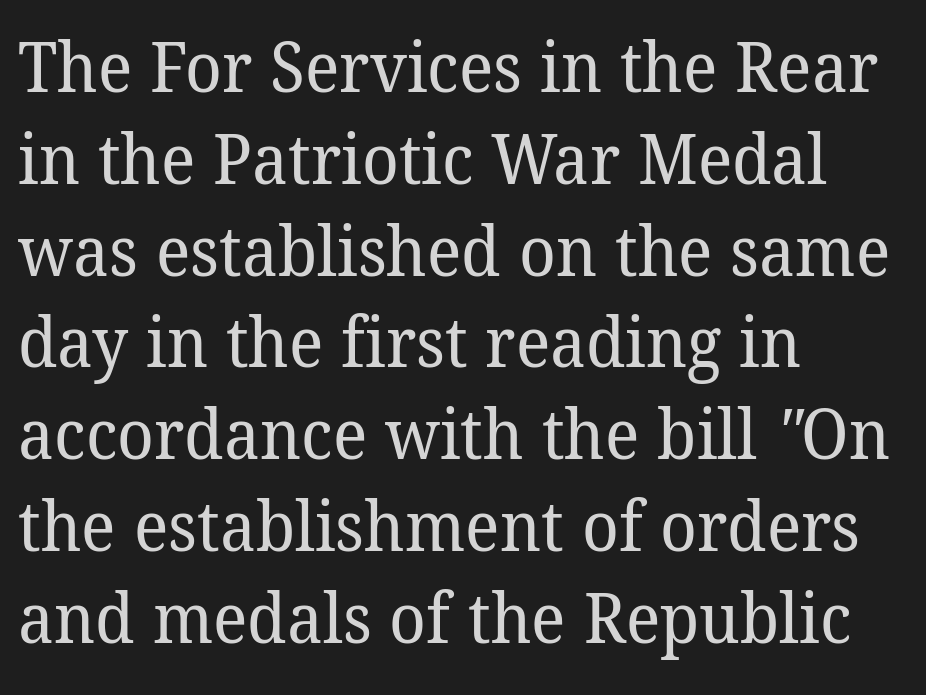
{"serif": "yes", "bold": "no", "weight": "regular", "width": "normal", "stroke_contrast": "low", "x_height": "medium", "monospaced": "no", "underline": "no", "align": "left", "line_spacing": "normal", "line_spacing_ratio": 1.33, "letter_spacing": "normal", "letter_spacing_em": 0.0, "glyph_px": 69}
